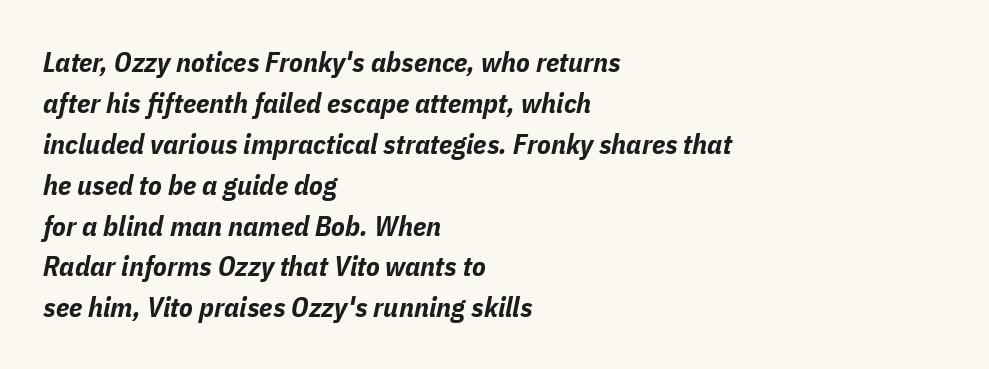
The image shows 28 px bold, condensed type, italic (leaning right); set left-aligned, normal line spacing (1.46x), normal letter spacing, not underlined; low stroke contrast and a medium x-height.
